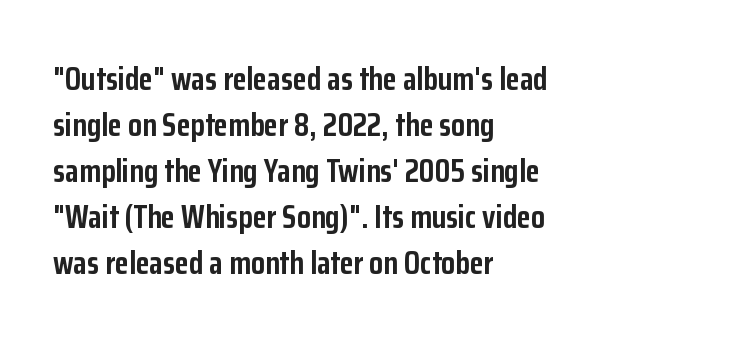
Designer's note — italics off, roman on. I'd describe the lettering as bold — thick and assertive. Each row of text sits above clean, open space. A typesetter would call this zero additional tracking. The setting favours the left margin, as ordinary paragraphs usually do. Spacing verdict: proportional, widths tailored to each character.
